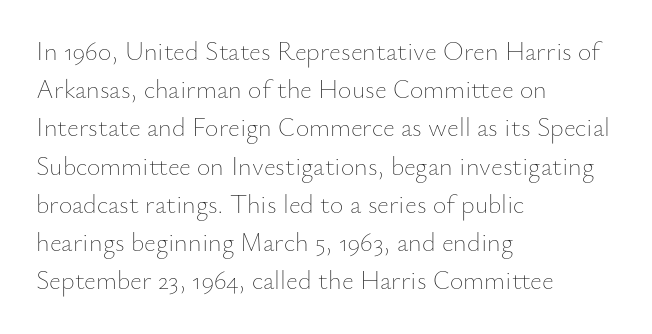
{"italic": "no", "bold": "no", "underline": "no", "align": "left", "line_spacing": "normal", "line_spacing_ratio": 1.47, "letter_spacing": "normal", "letter_spacing_em": 0.0, "glyph_px": 26}
